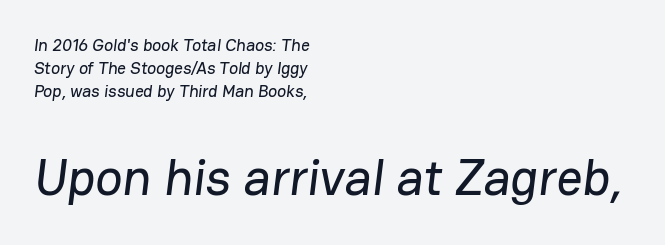
{"serif": "no", "width": "normal", "stroke_contrast": "low", "x_height": "medium", "monospaced": "no", "underline": "no", "align": "left", "line_spacing": "normal", "line_spacing_ratio": 1.36, "letter_spacing": "normal", "letter_spacing_em": 0.0, "larger_block": "second", "size_ratio": 3.0, "glyph_px": 51}
